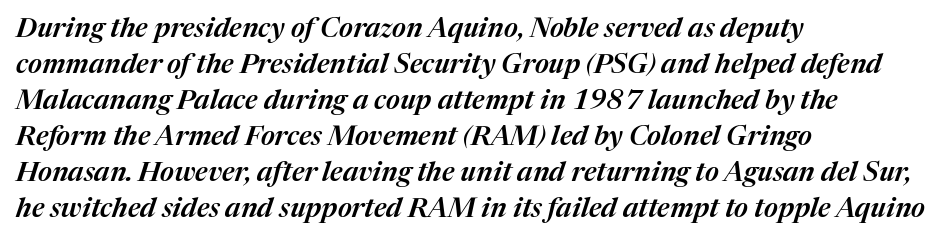
Q: Is the text italic (slanted)? A: Yes, it leans right by about 17 degrees.
Q: Is the text underlined? A: No.
Q: How is the paragraph aligned? A: Left-aligned.
Q: Is the spacing between letters normal or unusually wide? A: Normal.
Q: Is the spacing between lines tight, normal or loose? A: Normal.
